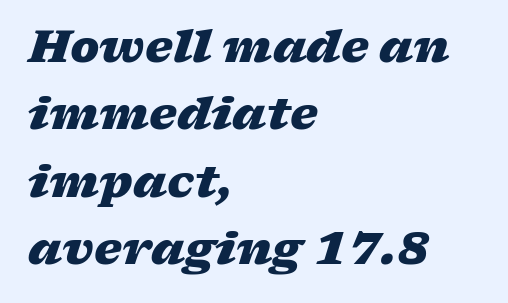
{"italic": "yes", "lean": "right", "slant_degrees": 17, "bold": "yes", "weight": "heavy", "width": "wide", "stroke_contrast": "low", "x_height": "medium", "monospaced": "no", "underline": "no", "align": "left", "line_spacing": "normal", "line_spacing_ratio": 1.53, "letter_spacing": "normal", "letter_spacing_em": 0.0, "glyph_px": 44}
